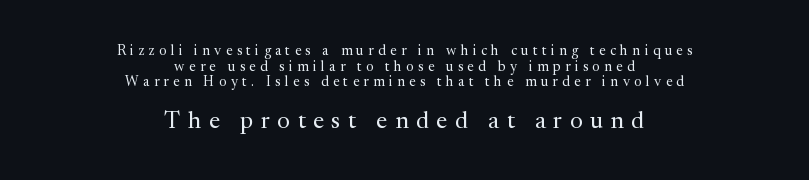
{"italic": "no", "bold": "no", "underline": "no", "align": "center", "line_spacing": "tight", "line_spacing_ratio": 1.12, "letter_spacing": "wide", "letter_spacing_em": 0.31, "larger_block": "second", "size_ratio": 1.71, "glyph_px": 24}
